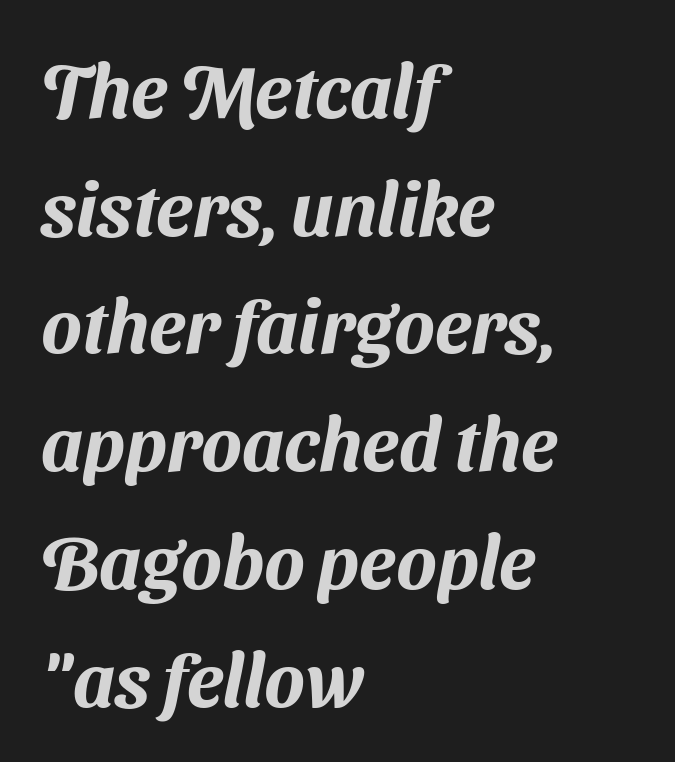
The image shows 75 px sans-serif type; set left-aligned, normal line spacing (1.57x), normal letter spacing, not underlined; medium stroke contrast and a medium x-height.
